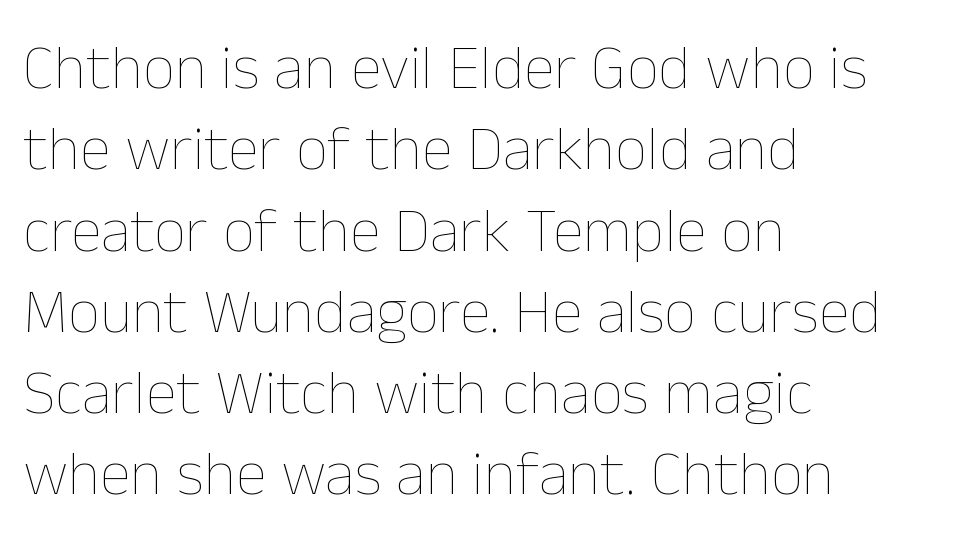
{"italic": "no", "bold": "no", "weight": "thin", "width": "normal", "stroke_contrast": "low", "x_height": "medium", "monospaced": "no", "underline": "no", "align": "left", "line_spacing": "normal", "line_spacing_ratio": 1.29, "letter_spacing": "normal", "letter_spacing_em": 0.0, "glyph_px": 63}
